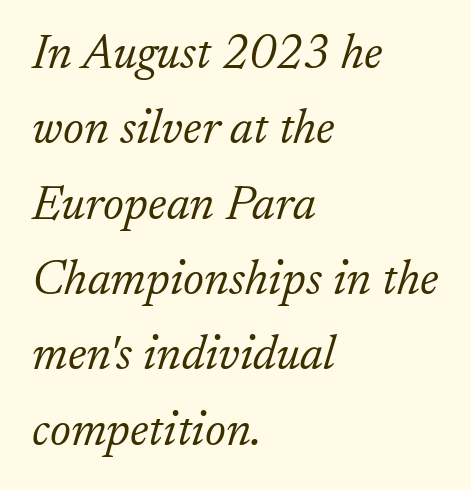
The image shows 48 px light serif type, italic (leaning right); set left-aligned, normal line spacing (1.57x), normal letter spacing, not underlined; low stroke contrast and a small x-height.
